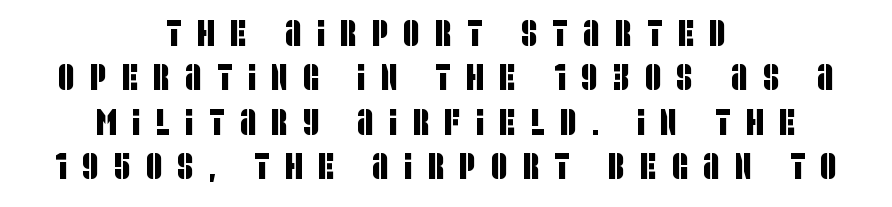
The image shows 36 px condensed sans-serif type; set centered, line spacing 1.23x, unusually wide letter spacing (+0.42 em), not underlined; low stroke contrast and a large x-height.
